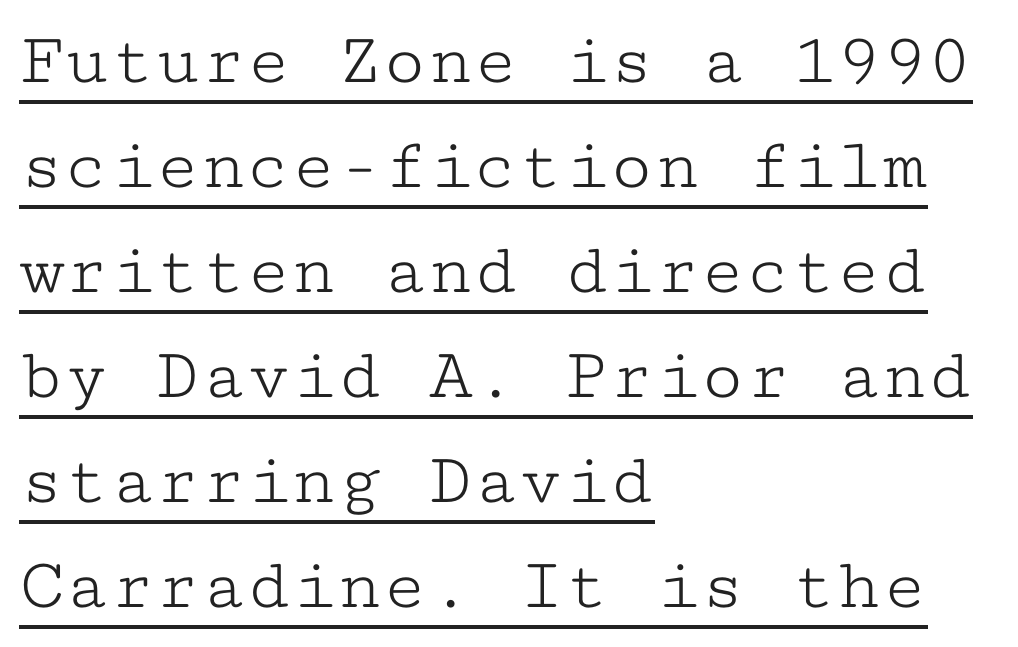
The font's upright variant was chosen for this text. These characters rest on top of a visible drawn line. Stroke thickness stays within the range of a standard reading face or lighter. The vertical gap from one line to the next is medium.
